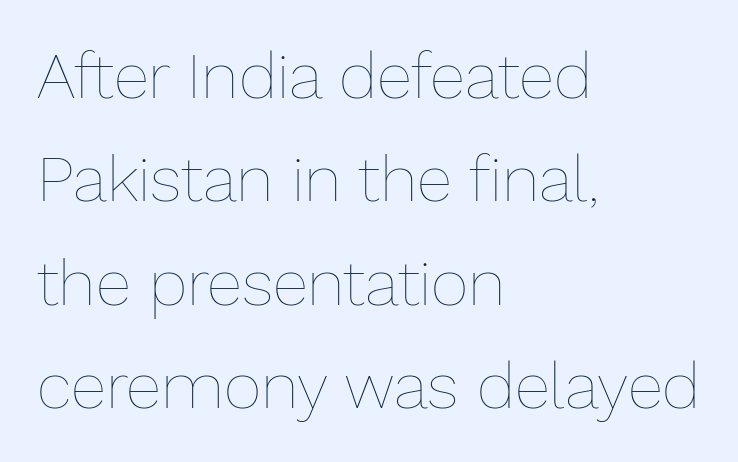
The image shows 65 px thin type, upright; set left-aligned, normal line spacing (1.59x), normal letter spacing, not underlined; low stroke contrast and a medium x-height.
